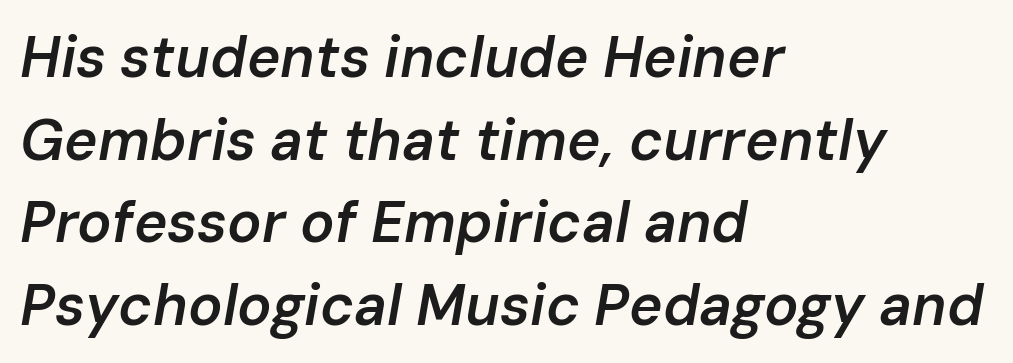
{"italic": "yes", "lean": "right", "slant_degrees": 10, "bold": "semi", "weight": "semibold", "width": "normal", "stroke_contrast": "low", "x_height": "medium", "monospaced": "no", "underline": "no", "align": "left", "line_spacing": "normal", "line_spacing_ratio": 1.45, "letter_spacing": "normal", "letter_spacing_em": 0.0, "glyph_px": 57}
